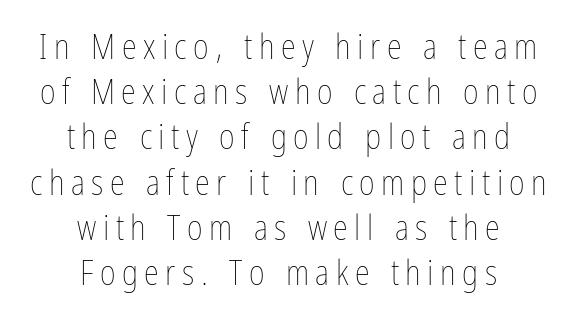
The image shows 34 px thin, condensed type, upright; set centered, normal line spacing (1.33x), not underlined; low stroke contrast and a medium x-height.
